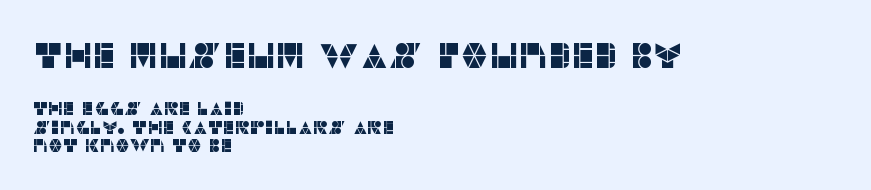
The image shows 35 px sans-serif type, upright; set left-aligned, tight line spacing (1.03x), normal letter spacing, not underlined; the first (top) block is 1.94x larger; low stroke contrast and a large x-height.
